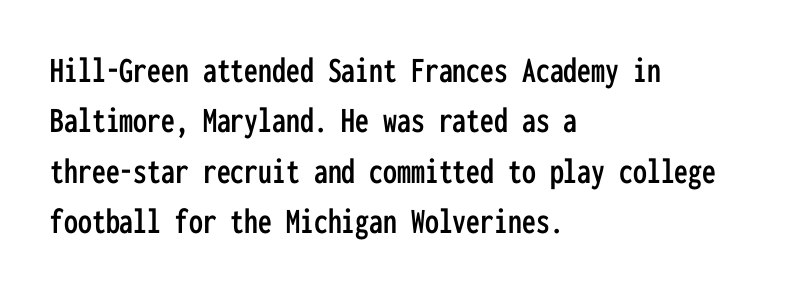
Q: Is the text italic (slanted)? A: No, it is upright.
Q: Is the typeface a serif or a sans-serif typeface? A: Sans-serif.
Q: Is the text underlined? A: No.
Q: How is the paragraph aligned? A: Left-aligned.
Q: Is the spacing between letters normal or unusually wide? A: Normal.
Q: Is the spacing between lines tight, normal or loose? A: Normal.
Q: Width (condensed, normal, or wide)? A: Condensed.
Q: Stroke contrast? A: Low.
Q: x-height? A: Medium.
Q: Monospaced? A: Yes.
